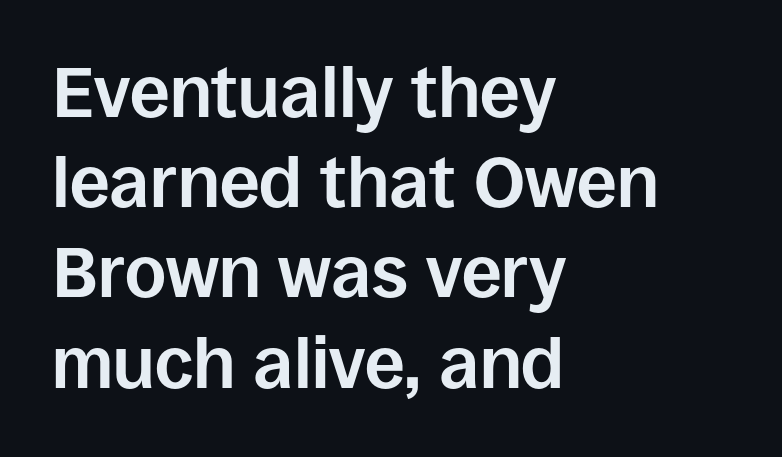
Q: Is the text bold? A: Yes.
Q: Is the text italic (slanted)? A: No, it is upright.
Q: Is the typeface a serif or a sans-serif typeface? A: Sans-serif.
Q: Is the text underlined? A: No.
Q: How is the paragraph aligned? A: Left-aligned.
Q: Is the spacing between letters normal or unusually wide? A: Normal.
Q: Is the spacing between lines tight, normal or loose? A: Normal.
Q: Width (condensed, normal, or wide)? A: Normal.
Q: Stroke contrast? A: Low.
Q: x-height? A: Large.
Q: Monospaced? A: No.
